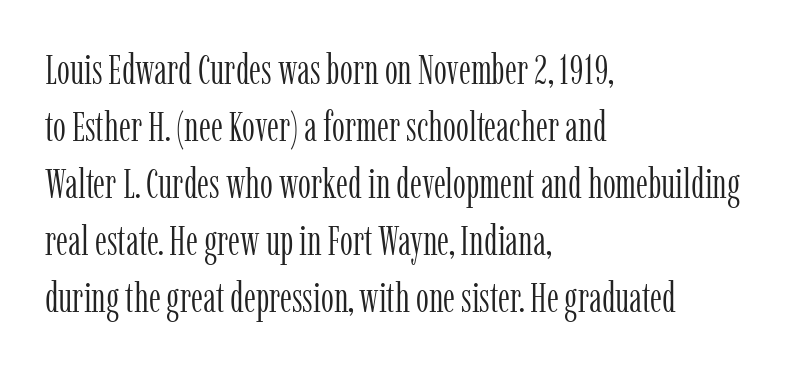
{"serif": "yes", "italic": "no", "bold": "no", "weight": "light", "width": "condensed", "stroke_contrast": "low", "x_height": "medium", "monospaced": "no", "underline": "no", "align": "left", "line_spacing": "normal", "line_spacing_ratio": 1.39, "letter_spacing": "normal", "letter_spacing_em": 0.0, "glyph_px": 41}
